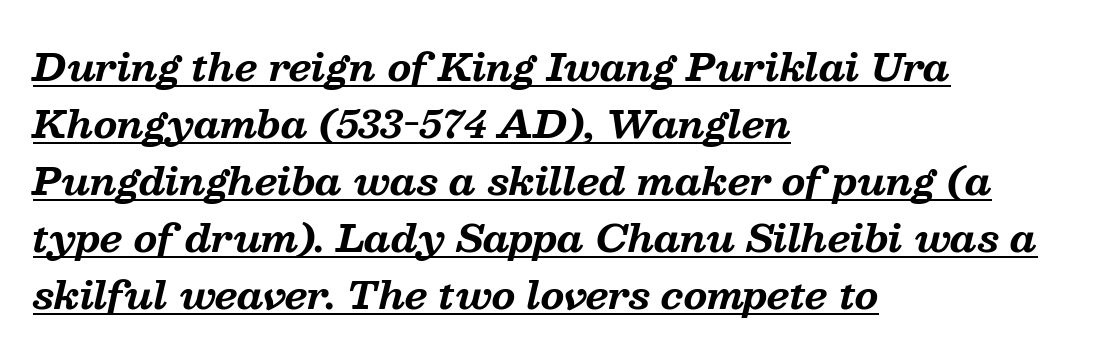
In terms of posture, this sample is oblique. Typesetter's note: full bold, strokes at maximum text heaviness. The face used here appears with an underline applied. A typesetter would call this proportional, since set widths differ per character. Baseline-to-baseline distance is the conventional proportion of letter height.
